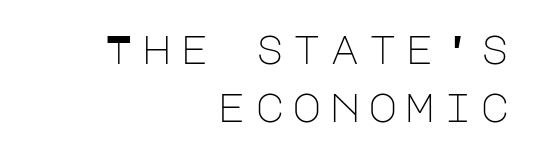
Grotesque or geometric, the face here clearly has no serifs. Inter-character spacing is expanded well beyond the font's built-in metrics. Plain, unruled lines of type. Letters have the restrained weight of plain body copy at most. The letters stand straight up with perfectly vertical stems.
